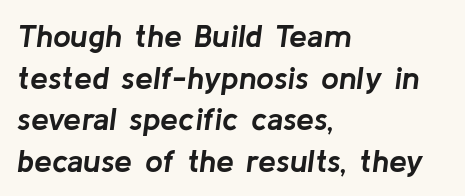
This sample is left-justified, so line endings fall wherever the words run out. Italic: yes, the glyphs are oblique. Typographic density is high because the face is bold. Vertical spacing — default. Type without underlining. There is no visible air inserted between adjacent glyphs.
